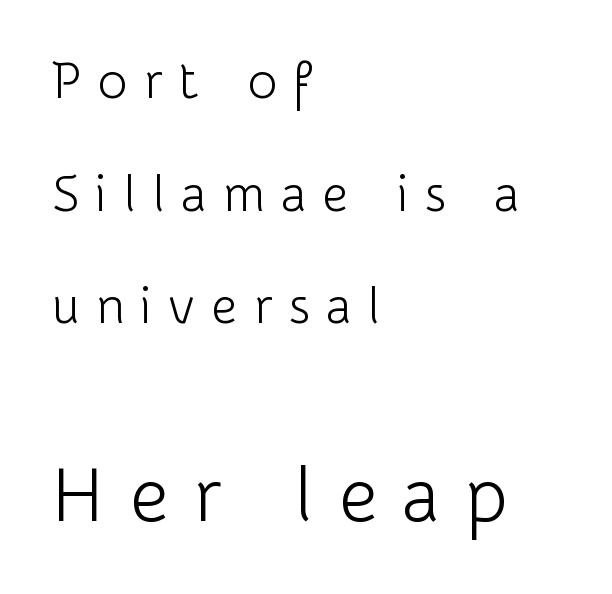
Q: Is the text bold? A: No.
Q: Is the text italic (slanted)? A: No, it is upright.
Q: Is the typeface a serif or a sans-serif typeface? A: Sans-serif.
Q: Is the text underlined? A: No.
Q: How is the paragraph aligned? A: Left-aligned.
Q: Is the spacing between letters normal or unusually wide? A: Unusually wide.
Q: Is the spacing between lines tight, normal or loose? A: Loose.
Q: Which block of text is set in a larger size, the first (top) or the second (bottom)? A: The second (bottom) one.
Q: Width (condensed, normal, or wide)? A: Normal.
Q: Stroke contrast? A: Low.
Q: x-height? A: Medium.
Q: Monospaced? A: No.
